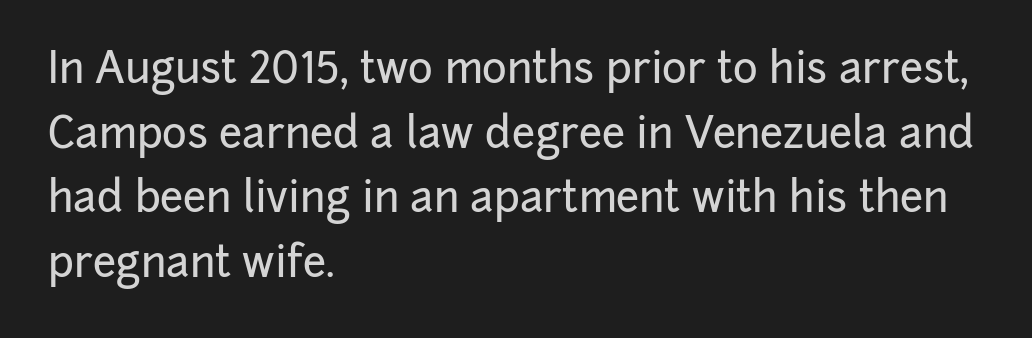
Q: Is the text italic (slanted)? A: No, it is upright.
Q: Is the typeface a serif or a sans-serif typeface? A: Sans-serif.
Q: Is the text underlined? A: No.
Q: How is the paragraph aligned? A: Left-aligned.
Q: Is the spacing between letters normal or unusually wide? A: Normal.
Q: Is the spacing between lines tight, normal or loose? A: Normal.
Q: Width (condensed, normal, or wide)? A: Normal.
Q: Stroke contrast? A: Low.
Q: x-height? A: Medium.
Q: Monospaced? A: No.
